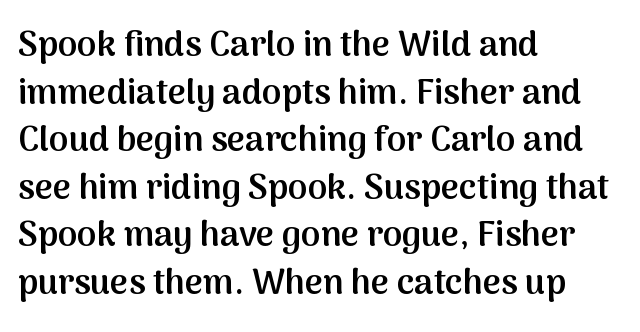
The image shows 35 px semibold sans-serif type, upright; set left-aligned, normal line spacing (1.36x), normal letter spacing, not underlined; medium stroke contrast and a medium x-height.
